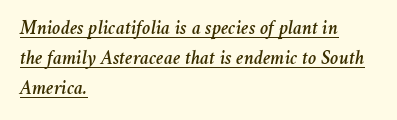
Q: Is the text italic (slanted)? A: Yes, it leans right by about 11 degrees.
Q: Is the text underlined? A: Yes.
Q: How is the paragraph aligned? A: Left-aligned.
Q: Is the spacing between letters normal or unusually wide? A: Normal.
Q: Is the spacing between lines tight, normal or loose? A: Normal.
